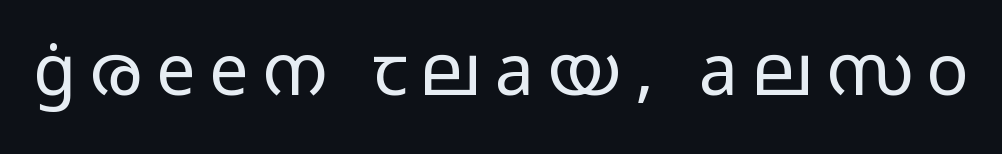
Looks like regular typesetting: each glyph gets only the width it needs. Weight: regular or lighter. Ascenders rise straight up at ninety degrees. A typesetter would label this face a sans. There is plenty of visible air inserted between adjacent glyphs.
